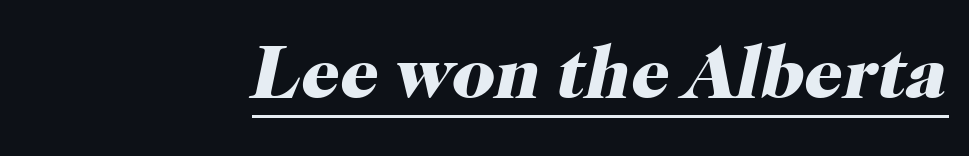
You can tell it's italic because the verticals aren't actually vertical. To sum up the face: it has serifs. This sample has the flowing, uneven cadence of proportional lettering. Descenders here cross a horizontal rule under the line.
